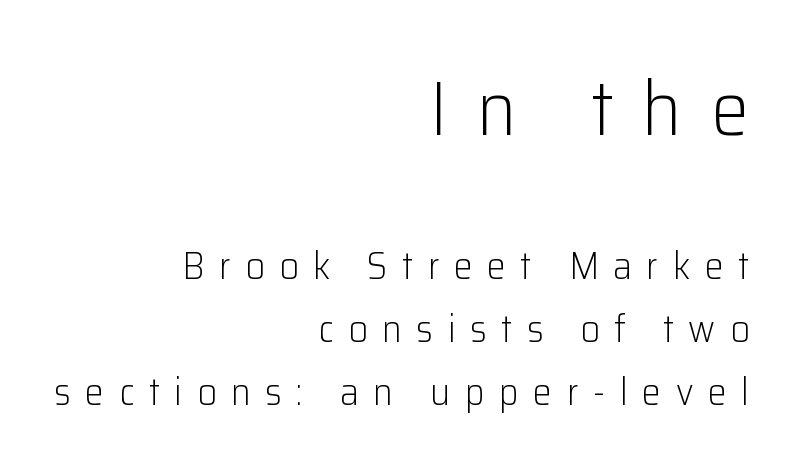
Q: Is the text bold? A: No.
Q: Is the text italic (slanted)? A: No, it is upright.
Q: Is the typeface a serif or a sans-serif typeface? A: Sans-serif.
Q: Is the text underlined? A: No.
Q: How is the paragraph aligned? A: Right-aligned.
Q: Is the spacing between letters normal or unusually wide? A: Unusually wide.
Q: Is the spacing between lines tight, normal or loose? A: Normal.
Q: Which block of text is set in a larger size, the first (top) or the second (bottom)? A: The first (top) one.
Q: Width (condensed, normal, or wide)? A: Normal.
Q: Stroke contrast? A: Low.
Q: x-height? A: Medium.
Q: Monospaced? A: No.
